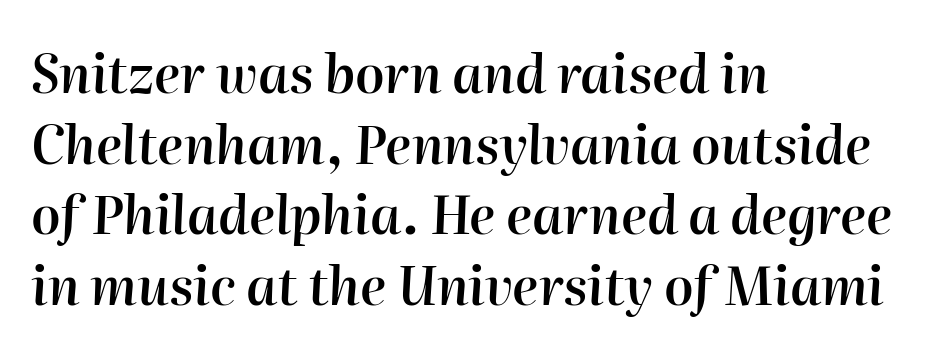
The setting favours the left margin, as ordinary paragraphs usually do. Typographic density is moderately raised because the face is semibold. Regular leading. You can tell it's italic because the verticals aren't actually vertical. Looks like regular typesetting: each glyph gets only the width it needs.
